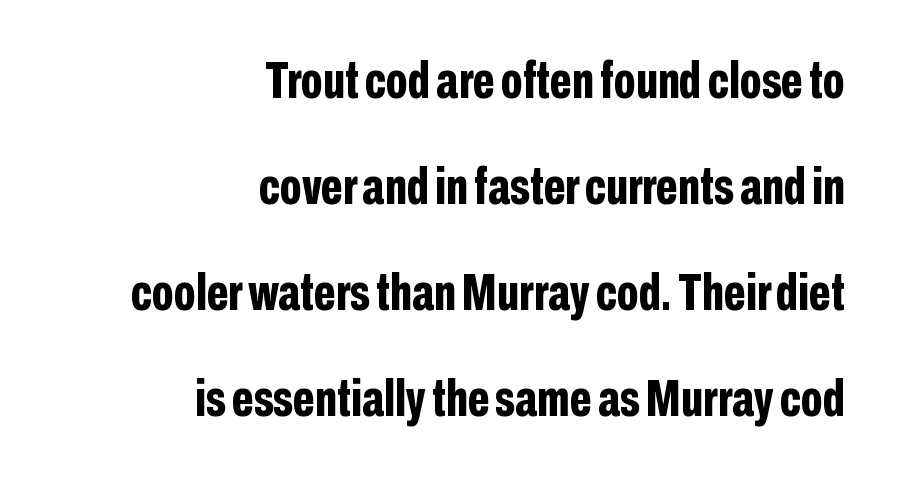
Q: Is the text bold? A: Yes.
Q: Is the text italic (slanted)? A: No, it is upright.
Q: Is the typeface a serif or a sans-serif typeface? A: Sans-serif.
Q: Is the text underlined? A: No.
Q: How is the paragraph aligned? A: Right-aligned.
Q: Is the spacing between letters normal or unusually wide? A: Normal.
Q: Is the spacing between lines tight, normal or loose? A: Loose.
Q: Width (condensed, normal, or wide)? A: Condensed.
Q: Stroke contrast? A: Low.
Q: x-height? A: Medium.
Q: Monospaced? A: No.
